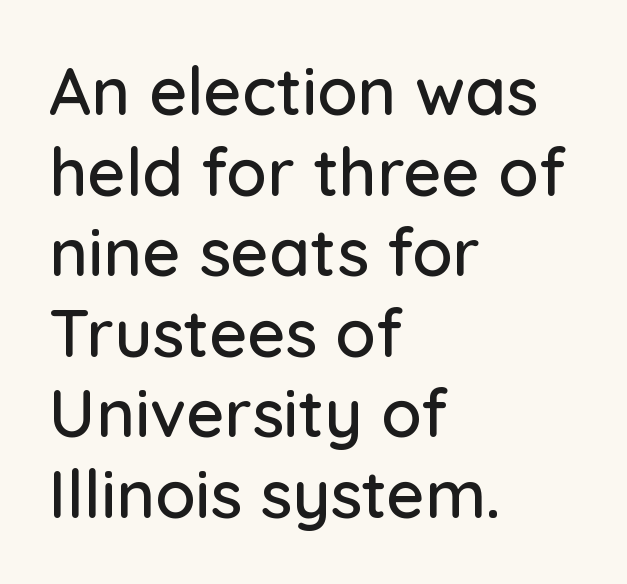
The image shows 66 px sans-serif type, upright; set left-aligned, line spacing 1.22x, normal letter spacing, not underlined; low stroke contrast and a medium x-height.
